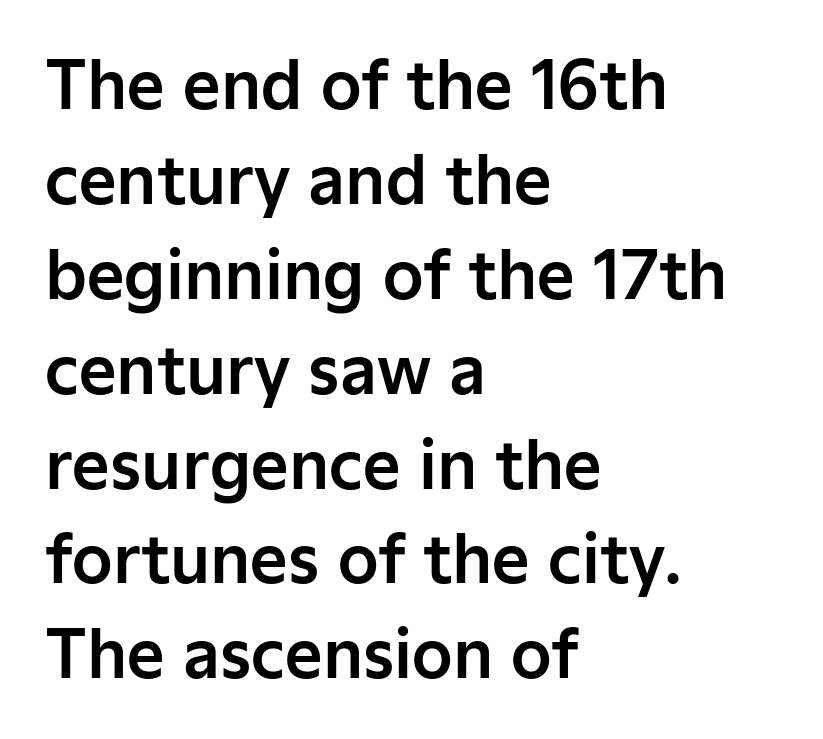
The compositor pushed each line to the left boundary. A typesetter would call this proportional, since set widths differ per character. The rendering shows plain stroke endings on the letterforms — a sans-serif design. Glyph-to-glyph distance matches everyday printed text. This is the regular roman posture of the typeface. Each row of text sits above clean, open space.
